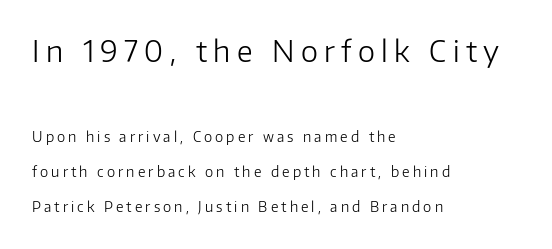
Regarding serifs, this sample does without them. Has an underline been added? It has not. Summary of vertical rhythm: relaxed, with wide interline spacing. How are the letters spaced? Widely, with obvious added tracking. Which margin do the lines hug? The left one — the right edge is uneven. Nope, not italic — everything's standing straight.
